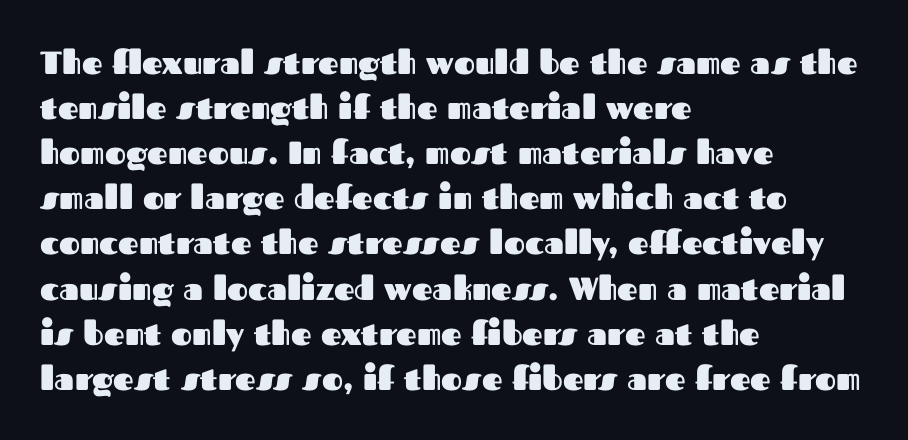
Here the designer chose a conventional face with non-uniform glyph widths. Bold? Absolutely — the strokes are thick and heavy. Honestly, there is no underline to notice here at all. Line spacing here is normal. Students, note that the glyphs here touch the page at normal intervals. The letters stand straight up with perfectly vertical stems.
